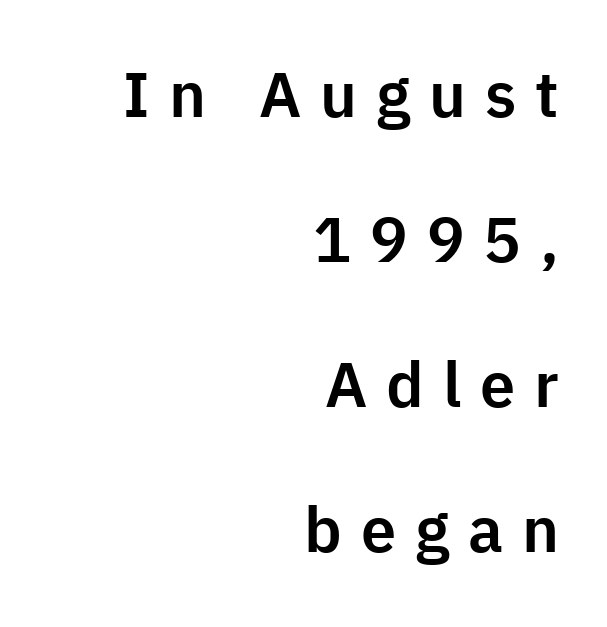
{"serif": "no", "italic": "no", "width": "normal", "stroke_contrast": "low", "x_height": "medium", "monospaced": "no", "underline": "no", "align": "right", "line_spacing": "loose", "line_spacing_ratio": 2.3, "letter_spacing": "wide", "letter_spacing_em": 0.3, "glyph_px": 63}
